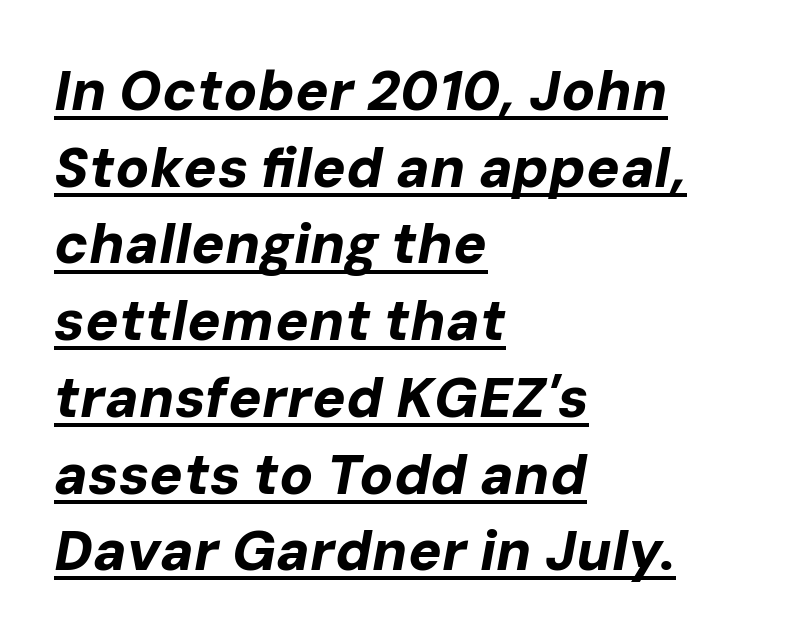
Q: Is the text bold? A: Yes.
Q: Is the text italic (slanted)? A: Yes, it leans right by about 10 degrees.
Q: Is the text underlined? A: Yes.
Q: How is the paragraph aligned? A: Left-aligned.
Q: Is the spacing between letters normal or unusually wide? A: Normal.
Q: Is the spacing between lines tight, normal or loose? A: Normal.
Q: Width (condensed, normal, or wide)? A: Normal.
Q: Stroke contrast? A: Low.
Q: x-height? A: Medium.
Q: Monospaced? A: No.
